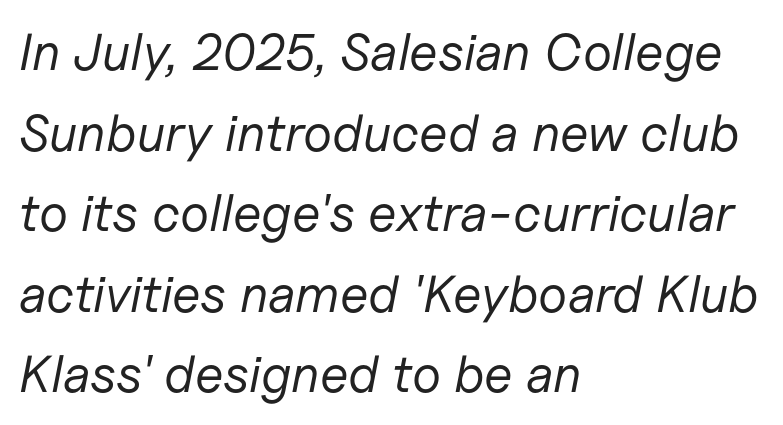
The rendering applies a slant to the glyphs. Vertical spacing — default. Look at the tracking — it's just the regular setting, nothing added. The typesetter chose a ragged-right arrangement here.
